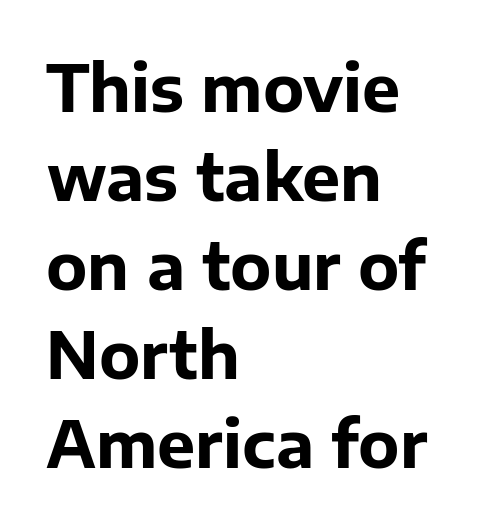
{"serif": "no", "italic": "no", "bold": "yes", "weight": "bold", "width": "normal", "stroke_contrast": "low", "x_height": "medium", "monospaced": "no", "underline": "no", "align": "left", "line_spacing": "normal", "line_spacing_ratio": 1.39, "letter_spacing": "normal", "letter_spacing_em": 0.0, "glyph_px": 64}
